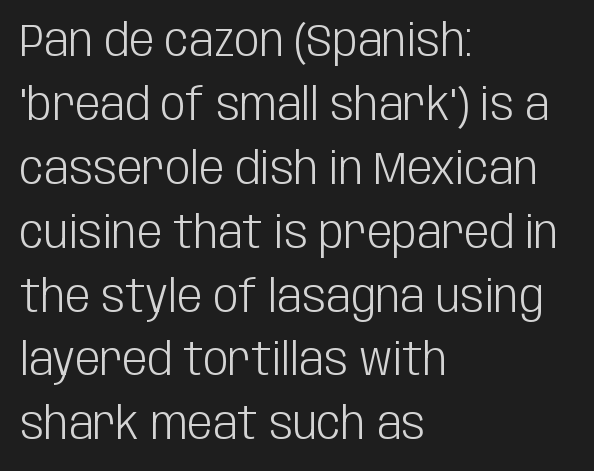
The image shows 45 px light, condensed sans-serif type, upright; set left-aligned, normal line spacing (1.42x), normal letter spacing, not underlined; low stroke contrast and a large x-height.
